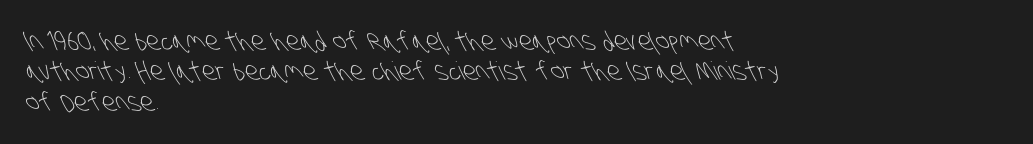
The image shows 25 px text type; set left-aligned, line spacing 1.22x, normal letter spacing, not underlined.
